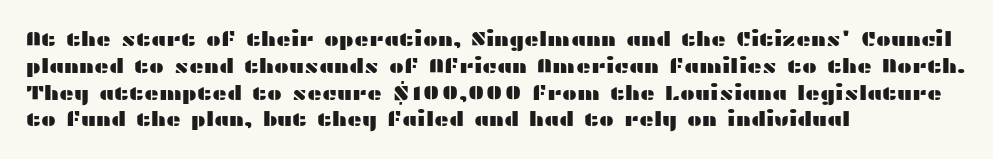
The image shows 20 px text type, upright; set left-aligned, normal line spacing (1.34x), normal letter spacing, not underlined.
